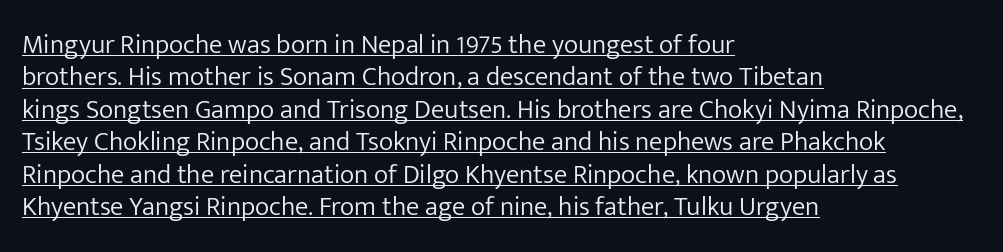
The image shows 27 px text type, upright; set left-aligned, line spacing 1.2x, normal letter spacing, underlined.
